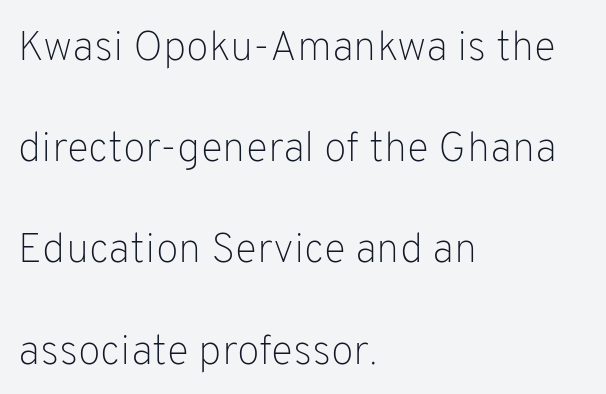
Notice how the stems are strictly vertical — no italics here. Regarding serifs, this sample does without them. The rendering uses natural spacing where letterforms have individual widths. Does the leading feel generous? Absolutely, it's lavish. A student would call this left alignment; a typographer would say flush left, rag right.
